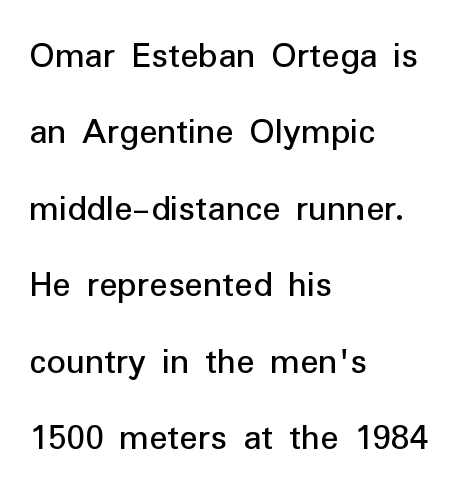
The image shows 38 px regular-weight sans-serif type, upright; set left-aligned, loose line spacing (2.01x), normal letter spacing, not underlined; low stroke contrast and a medium x-height.
